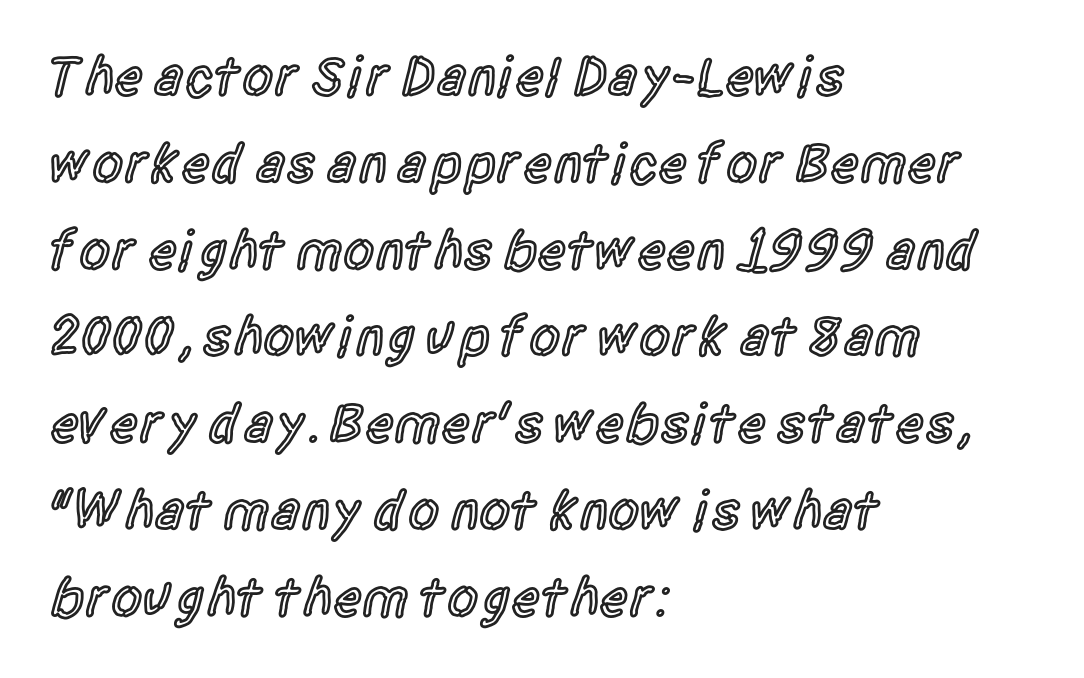
The image shows 56 px semibold, condensed sans-serif type; set left-aligned, normal line spacing (1.55x), normal letter spacing, not underlined; a large x-height.
